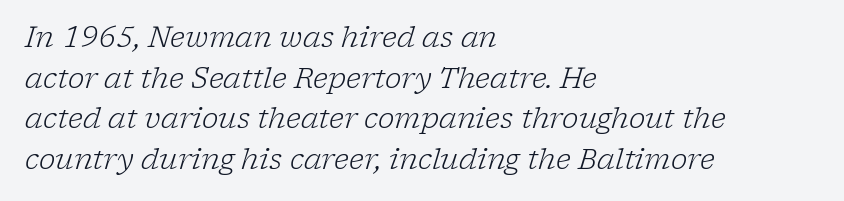
Typographically, this falls in the serif category. This sample uses an oblique cut, with every glyph tilted off the vertical. The space between consecutive lines is moderate. Think standard paragraph weight, or any step lighter than that.
